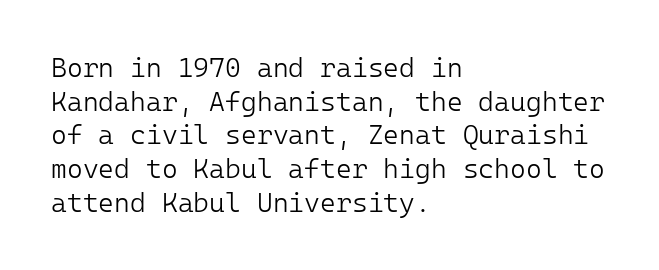
Whoever set this chose a conventional vertical rhythm. Each stroke keeps to a modest, everyday thickness or less. Is there any slant? The stems are plumb. Any mark beneath the type? The region is blank. Horizontal alignment here is leftward, the default for most running prose.
